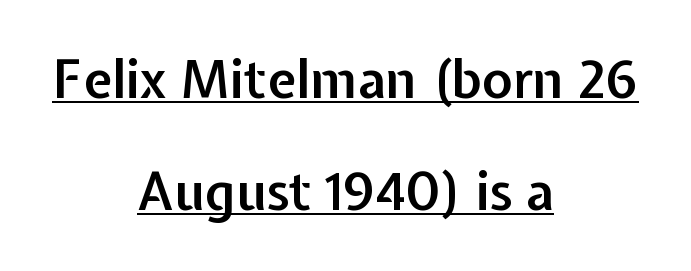
Quick note: not italic, upright. This rendering employs a face without finishing strokes, i.e., a sans-serif. Typeset on center — no edge is straight. Look at the stroke-to-counter ratio: somewhat heavy, a semibold. Check the space under the baseline: a stroke is drawn there.
